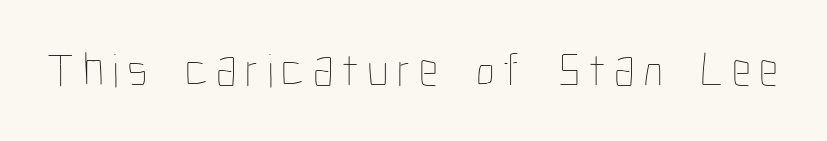
The image shows 48 px thin, condensed type, upright; set not underlined; low stroke contrast and a medium x-height.
